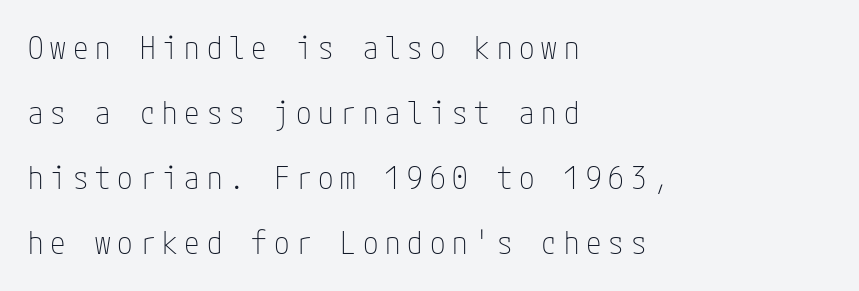
{"serif": "no", "italic": "no", "bold": "no", "weight": "thin", "width": "condensed", "stroke_contrast": "low", "x_height": "medium", "underline": "no", "align": "left", "line_spacing": "loose", "line_spacing_ratio": 2.1, "letter_spacing": "wide", "letter_spacing_em": 0.22, "glyph_px": 31}
